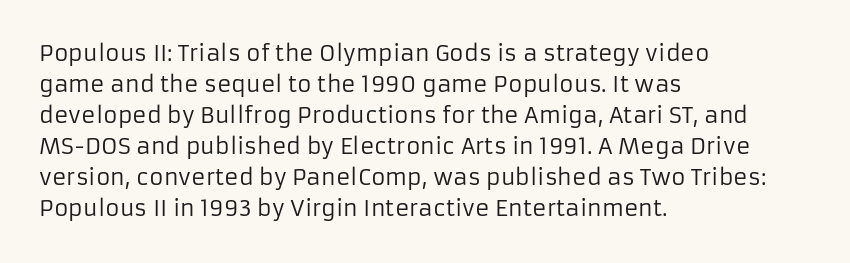
Q: Is the text bold? A: No.
Q: Is the text italic (slanted)? A: No, it is upright.
Q: Is the text underlined? A: No.
Q: How is the paragraph aligned? A: Left-aligned.
Q: Is the spacing between letters normal or unusually wide? A: Normal.
Q: Is the spacing between lines tight, normal or loose? A: Normal.
